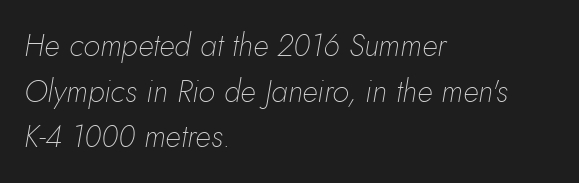
Q: Is the text bold? A: No.
Q: Is the text italic (slanted)? A: Yes, it leans right by about 10 degrees.
Q: Is the text underlined? A: No.
Q: How is the paragraph aligned? A: Left-aligned.
Q: Is the spacing between letters normal or unusually wide? A: Normal.
Q: Is the spacing between lines tight, normal or loose? A: Normal.
Q: Width (condensed, normal, or wide)? A: Normal.
Q: Stroke contrast? A: Low.
Q: x-height? A: Small.
Q: Monospaced? A: No.
